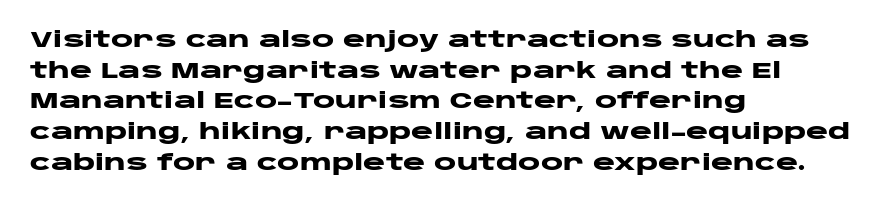
{"italic": "no", "bold": "yes", "underline": "no", "align": "left", "line_spacing": "normal", "line_spacing_ratio": 1.46, "letter_spacing": "normal", "letter_spacing_em": 0.0, "glyph_px": 21}
